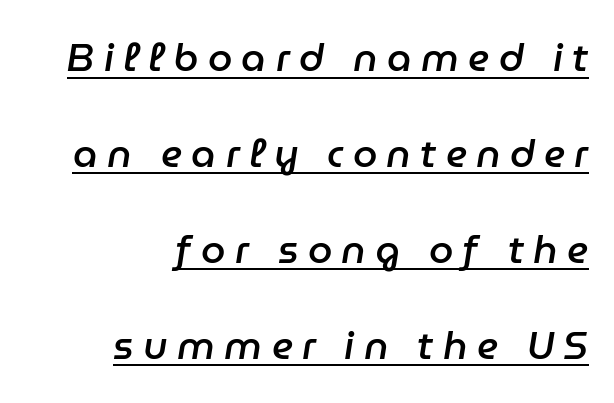
Does the leading feel generous? Absolutely, it's lavish. The letterforms stand isolated, each surrounded by extra space. The glyphs are accompanied by a horizontal stroke just below them. The axis of the letterforms is tilted away from vertical. A student would call this right alignment; a typographer would say flush right, rag left. Here the designer chose a conventional face with non-uniform glyph widths.
